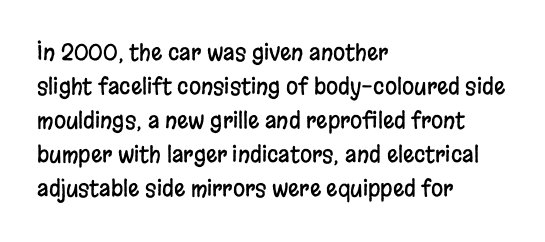
Q: Is the text italic (slanted)? A: No, it is upright.
Q: Is the text underlined? A: No.
Q: How is the paragraph aligned? A: Left-aligned.
Q: Is the spacing between letters normal or unusually wide? A: Normal.
Q: Is the spacing between lines tight, normal or loose? A: Normal.
